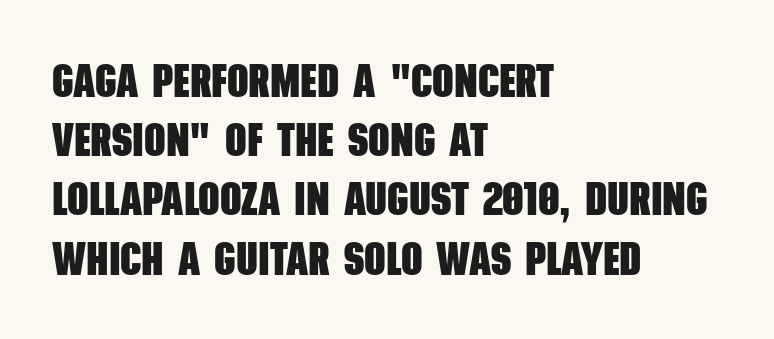
{"serif": "no", "bold": "yes", "weight": "heavy", "width": "condensed", "stroke_contrast": "low", "x_height": "large", "monospaced": "no", "underline": "no", "align": "left", "line_spacing": "normal", "line_spacing_ratio": 1.26, "letter_spacing": "normal", "letter_spacing_em": 0.0, "glyph_px": 47}
